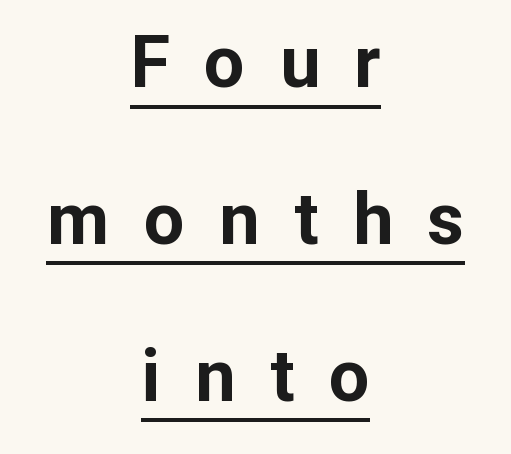
The image shows 72 px bold sans-serif type, upright; set centered, loose line spacing (2.18x), unusually wide letter spacing (+0.48 em), underlined; low stroke contrast and a medium x-height.
